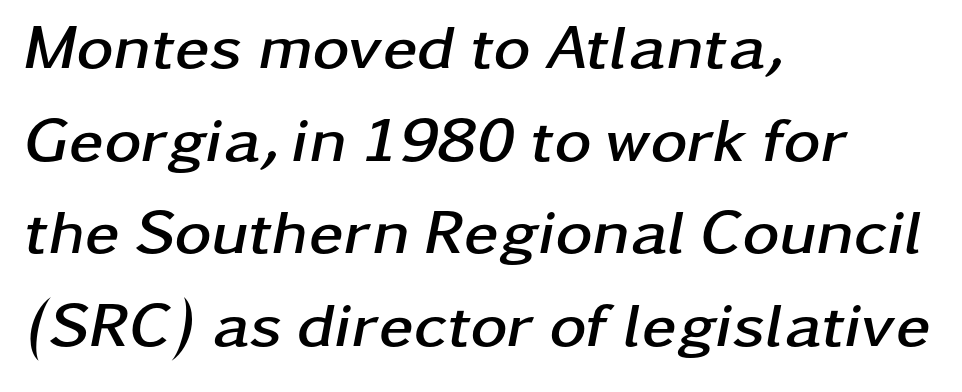
{"italic": "yes", "lean": "right", "slant_degrees": 11, "bold": "yes", "weight": "semibold", "width": "wide", "stroke_contrast": "low", "x_height": "medium", "monospaced": "no", "underline": "no", "align": "left", "line_spacing": "normal", "line_spacing_ratio": 1.47, "letter_spacing": "normal", "letter_spacing_em": 0.0, "glyph_px": 63}
